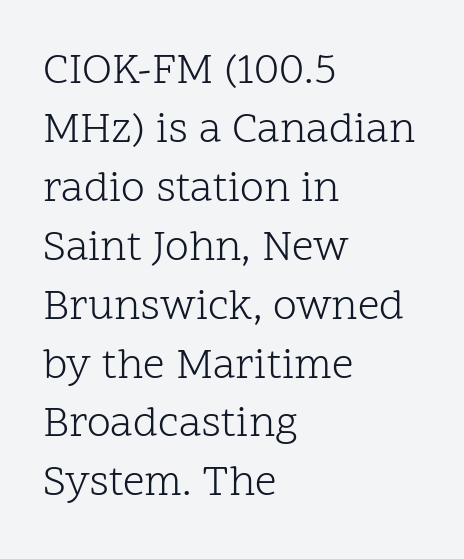
The space between consecutive lines is moderate. Is the block centered? No — it sits flush against the left margin. Descenders are the only things crossing below the line. I'd call this a serif setting — the letters wear small feet. Here the designer chose a conventional face with non-uniform glyph widths. Characters follow at the spacing the type designer built in.
